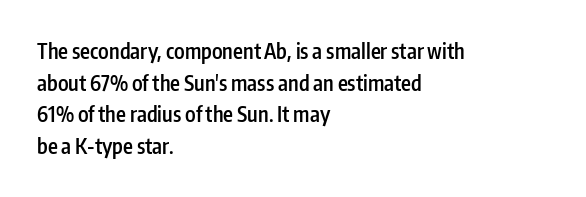
Q: Is the text bold? A: Semi-bold.
Q: Is the text italic (slanted)? A: No, it is upright.
Q: Is the text underlined? A: No.
Q: How is the paragraph aligned? A: Left-aligned.
Q: Is the spacing between letters normal or unusually wide? A: Normal.
Q: Is the spacing between lines tight, normal or loose? A: Normal.
